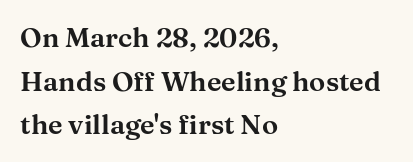
The image shows 27 px text type, upright; set left-aligned, normal line spacing (1.62x), normal letter spacing, not underlined.
